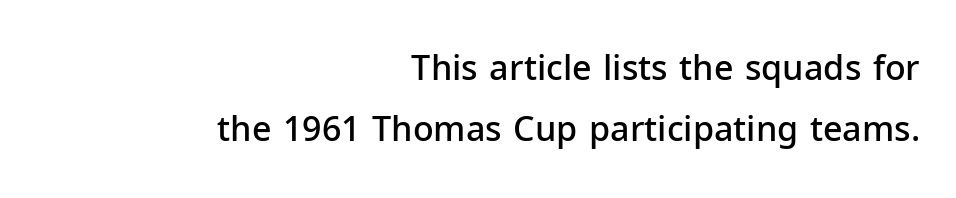
Horizontal alignment here is rightward, an uncommon choice for prose. The letters stand upright; this is a roman face. You could not count columns in this text — the font is proportionally spaced. The typeface chosen for these lines omits serifs. The rendering uses a semibold face; strokes are thickened but not to full bold.
